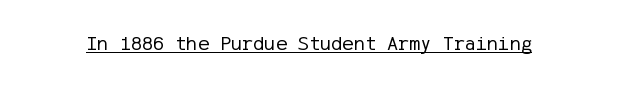
Italic: no, the glyphs are upright roman. You can see a thin bar hugging the bottom of the glyphs. Nothing heavy about these letters — not bold at all. Look at the tracking — it's just the regular setting, nothing added.
